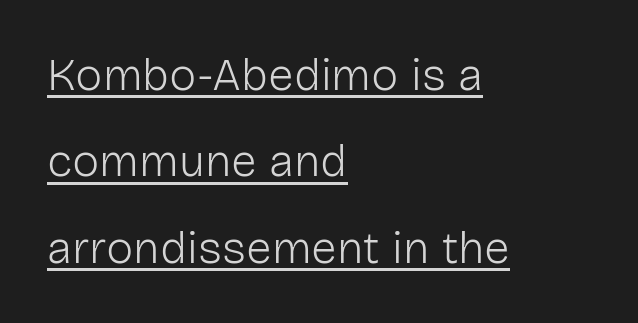
Posture: straight, roman, zero tilt. To sum up the face: it is a sans, with no serifs. Letters have the restrained weight of plain body copy at most. Each letter keeps its own natural width here, so spacing adapts to shape.
